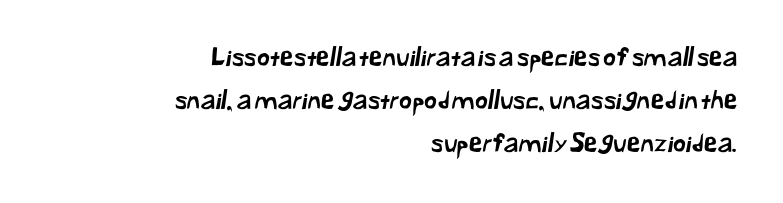
Letters rest on an invisible, unmarked baseline. Which margin do the lines hug? The right one — the left edge is uneven. There is no visible air inserted between adjacent glyphs.
